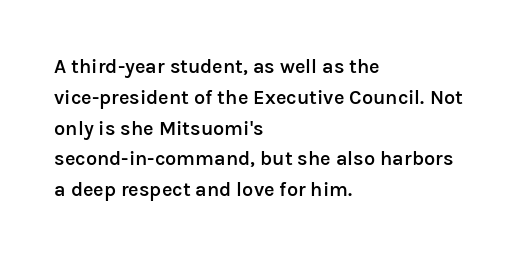
The image shows 20 px text type, upright; set left-aligned, normal line spacing (1.54x), normal letter spacing, not underlined.
